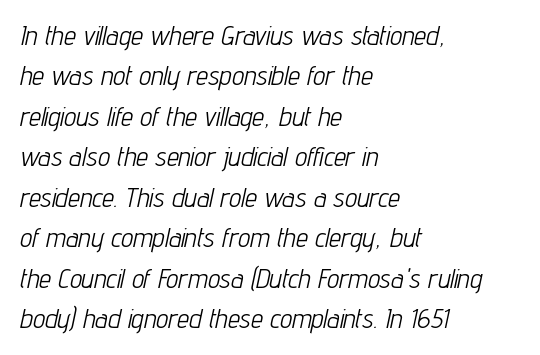
The image shows 27 px text type, italic (leaning right); set left-aligned, normal line spacing (1.5x), normal letter spacing, not underlined.
